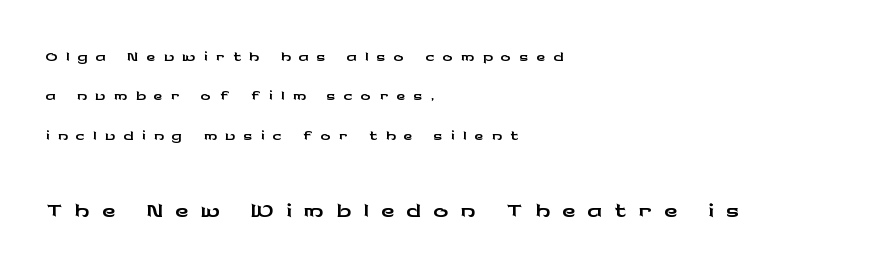
The passage shown begins with its smaller block and ends with its larger one. Ascenders rise straight up at ninety degrees. Rows of type keep a routine distance in the vertical direction. The typeface chosen for these lines omits serifs. The face used here is proportionally spaced, like ordinary book or web type. In CSS terms this would be text-align: left.
